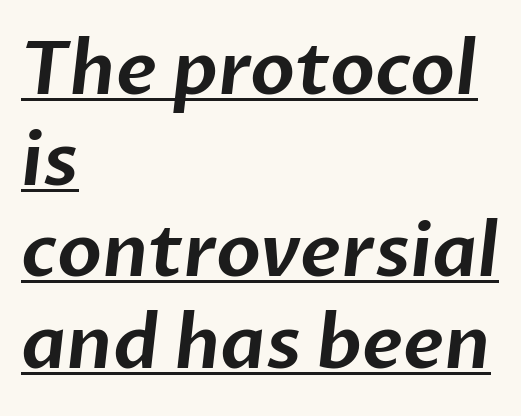
{"serif": "no", "width": "normal", "stroke_contrast": "low", "x_height": "medium", "monospaced": "no", "underline": "yes", "align": "left", "line_spacing": "normal", "line_spacing_ratio": 1.25, "letter_spacing": "normal", "letter_spacing_em": 0.0, "glyph_px": 73}
